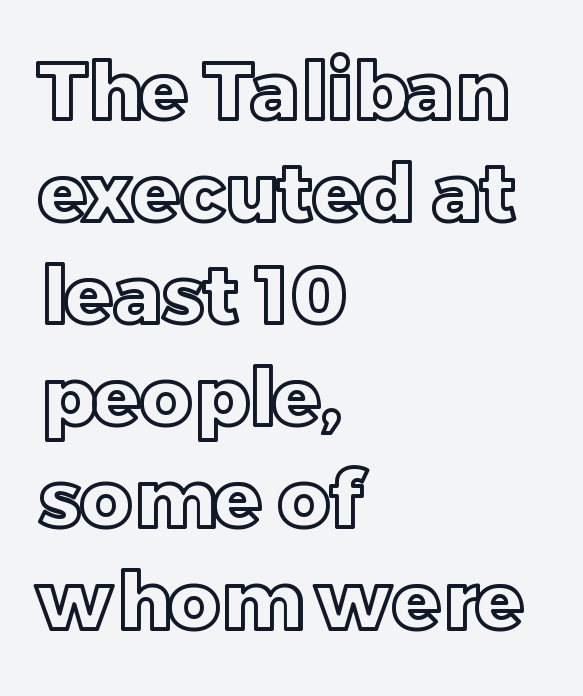
This sample has the flowing, uneven cadence of proportional lettering. The rendering keeps characters at their native spacing. Interline gaps are of average width in this sample. The font's upright variant was chosen for this text. The words here are not underlined.
